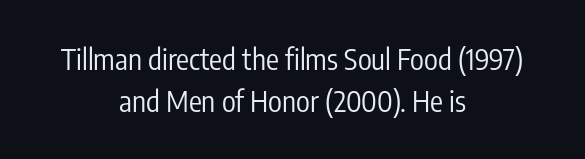
Q: Is the text bold? A: No.
Q: Is the text italic (slanted)? A: No, it is upright.
Q: Is the typeface a serif or a sans-serif typeface? A: Sans-serif.
Q: Is the text underlined? A: No.
Q: How is the paragraph aligned? A: Centered.
Q: Is the spacing between letters normal or unusually wide? A: Normal.
Q: Is the spacing between lines tight, normal or loose? A: Normal.
Q: Width (condensed, normal, or wide)? A: Condensed.
Q: Stroke contrast? A: Low.
Q: x-height? A: Medium.
Q: Monospaced? A: No.
